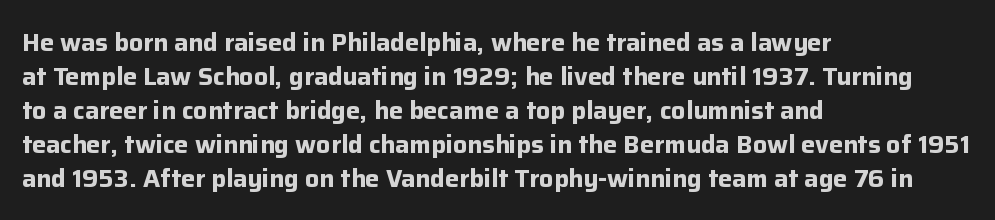
The image shows 25 px bold type, upright; set left-aligned, normal line spacing (1.36x), normal letter spacing, not underlined.
